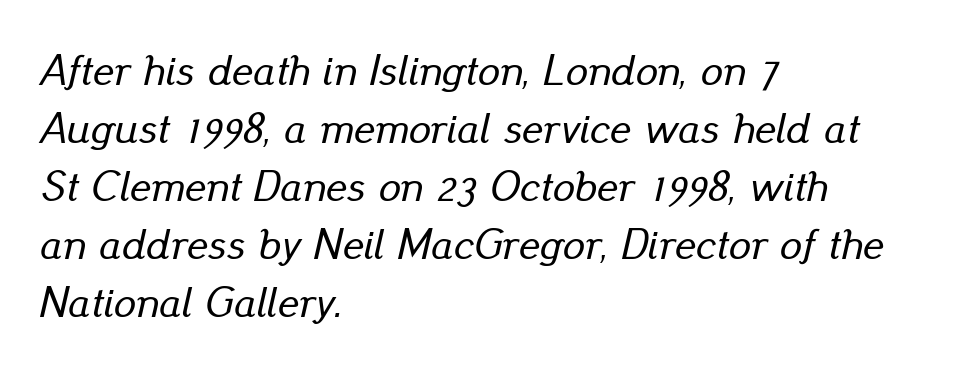
{"italic": "yes", "lean": "right", "slant_degrees": 13, "width": "normal", "stroke_contrast": "low", "x_height": "small", "monospaced": "no", "underline": "no", "align": "left", "line_spacing": "normal", "line_spacing_ratio": 1.32, "letter_spacing": "normal", "letter_spacing_em": 0.0, "glyph_px": 44}
